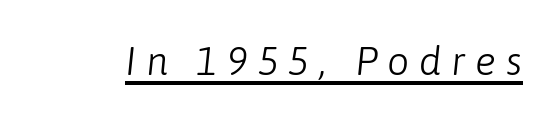
The image shows 39 px light type, italic (leaning right); set unusually wide letter spacing (+0.25 em), underlined; low stroke contrast and a medium x-height.
